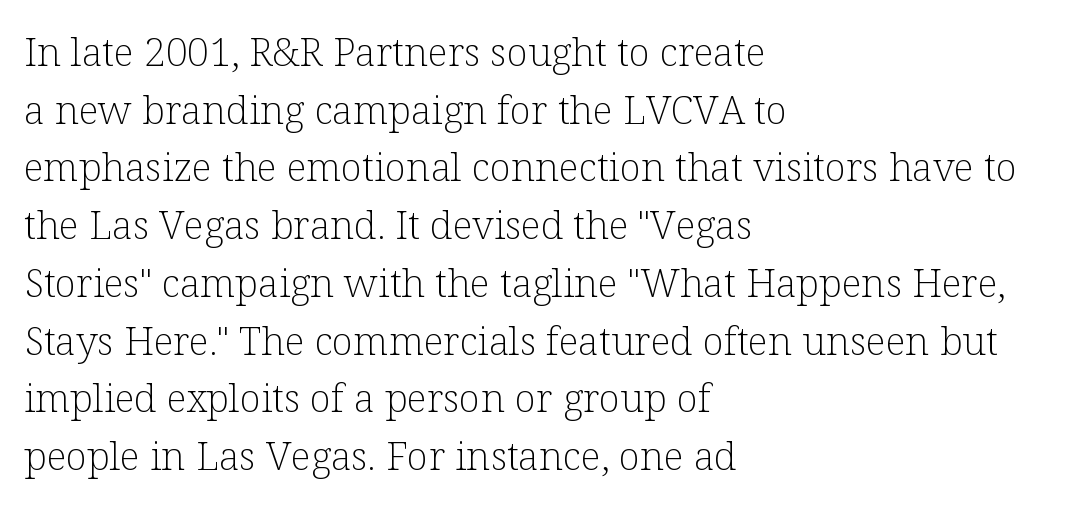
Q: Is the text bold? A: No.
Q: Is the text italic (slanted)? A: No, it is upright.
Q: Is the typeface a serif or a sans-serif typeface? A: Serif.
Q: Is the text underlined? A: No.
Q: How is the paragraph aligned? A: Left-aligned.
Q: Is the spacing between letters normal or unusually wide? A: Normal.
Q: Is the spacing between lines tight, normal or loose? A: Normal.
Q: Width (condensed, normal, or wide)? A: Normal.
Q: Stroke contrast? A: Low.
Q: x-height? A: Medium.
Q: Monospaced? A: No.
